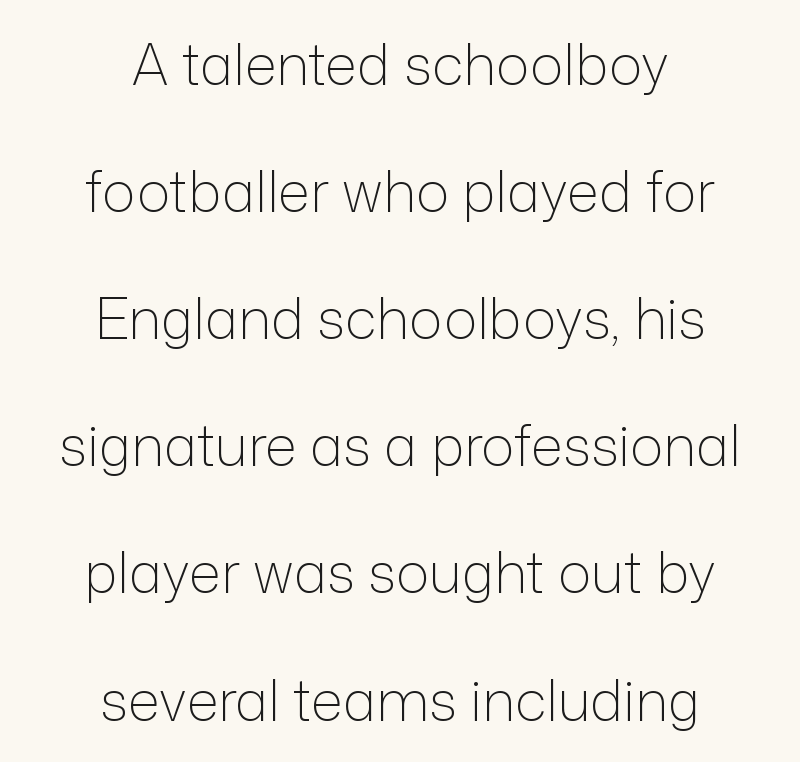
{"serif": "no", "italic": "no", "bold": "no", "weight": "light", "width": "normal", "stroke_contrast": "low", "x_height": "medium", "monospaced": "no", "underline": "no", "align": "center", "line_spacing": "loose", "line_spacing_ratio": 2.27, "letter_spacing": "normal", "letter_spacing_em": 0.0, "glyph_px": 56}
